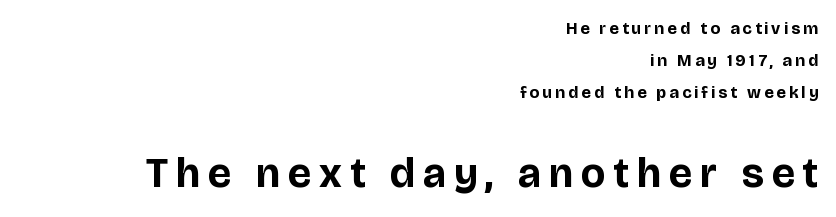
{"serif": "no", "italic": "no", "bold": "yes", "weight": "bold", "width": "normal", "stroke_contrast": "low", "x_height": "large", "monospaced": "no", "underline": "no", "align": "right", "line_spacing_ratio": 1.87, "larger_block": "second", "size_ratio": 2.47, "glyph_px": 42}
